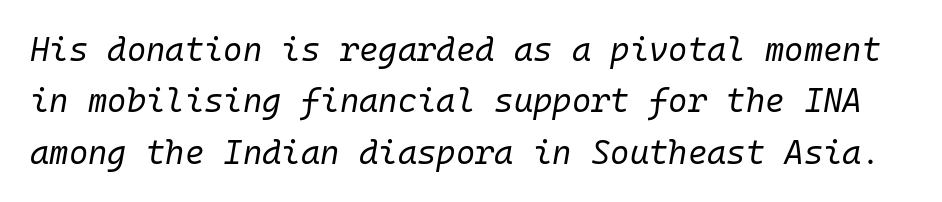
The type is set solid horizontally, with unmodified tracking. Clear beneath every line of the passage. A typesetter would call this monospace, since all characters share one set width. A typesetter would mark this as italic.
